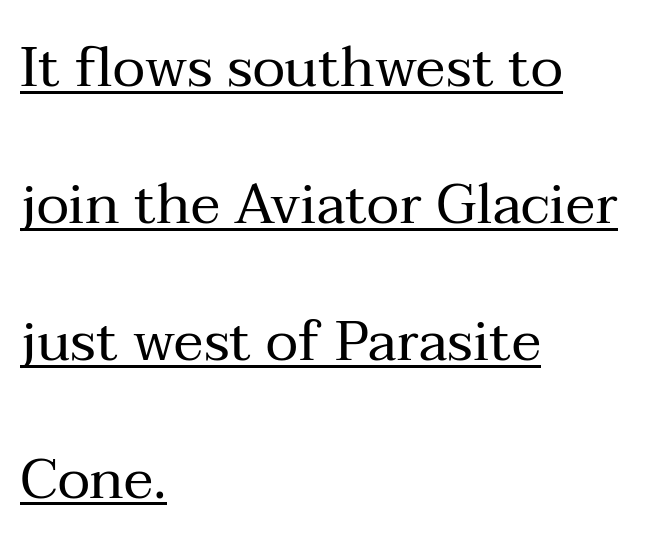
One-word summary of the alignment: left. This sample uses a serif face. Honestly, the rows look like they've been pulled way apart. Stroke thickness stays within the range of a standard reading face or lighter. A typesetter would call this proportional, since set widths differ per character. Standard letterfit; no display-style spreading of the glyphs.
